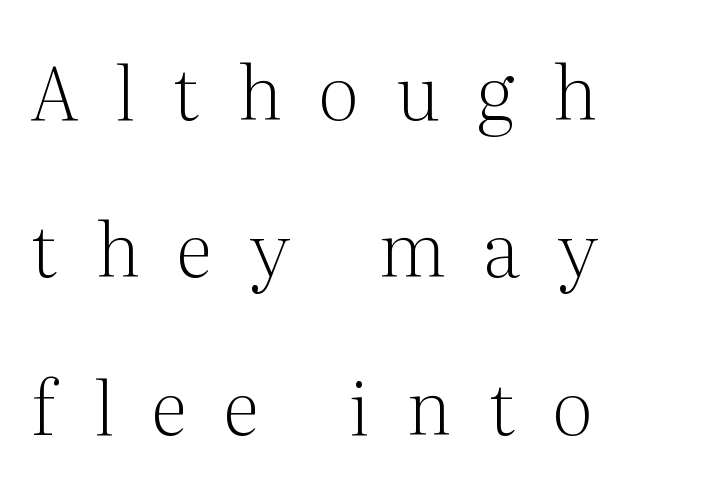
Q: Is the text bold? A: No.
Q: Is the text italic (slanted)? A: No, it is upright.
Q: Is the typeface a serif or a sans-serif typeface? A: Serif.
Q: Is the text underlined? A: No.
Q: How is the paragraph aligned? A: Left-aligned.
Q: Is the spacing between letters normal or unusually wide? A: Unusually wide.
Q: Is the spacing between lines tight, normal or loose? A: Loose.
Q: Width (condensed, normal, or wide)? A: Normal.
Q: Stroke contrast? A: Medium.
Q: x-height? A: Medium.
Q: Monospaced? A: No.
